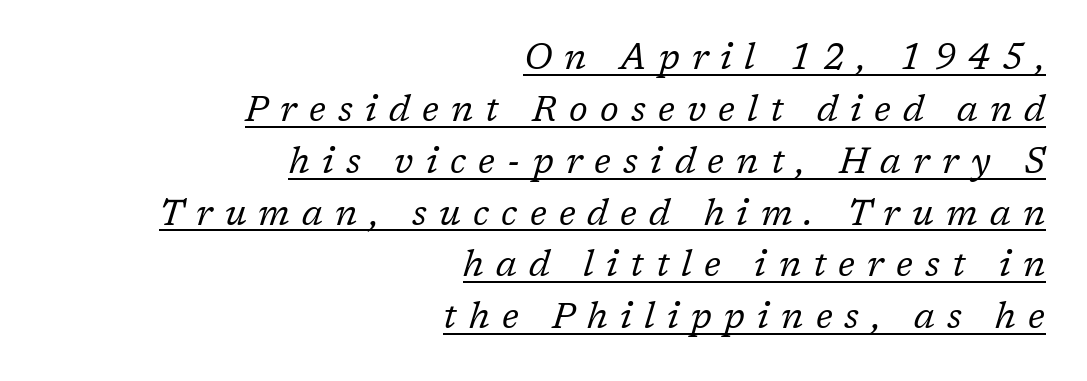
{"serif": "yes", "italic": "yes", "lean": "right", "slant_degrees": 17, "bold": "no", "weight": "regular", "width": "normal", "stroke_contrast": "low", "x_height": "medium", "monospaced": "no", "underline": "yes", "align": "right", "line_spacing": "normal", "line_spacing_ratio": 1.44, "letter_spacing": "wide", "letter_spacing_em": 0.34, "glyph_px": 36}
